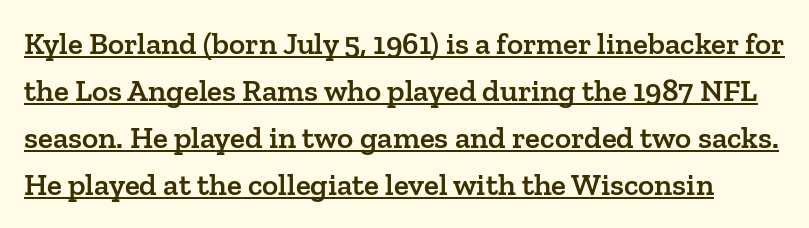
Q: Is the text bold? A: Semi-bold.
Q: Is the text italic (slanted)? A: No, it is upright.
Q: Is the typeface a serif or a sans-serif typeface? A: Serif.
Q: Is the text underlined? A: Yes.
Q: Is the spacing between letters normal or unusually wide? A: Normal.
Q: Is the spacing between lines tight, normal or loose? A: Normal.
Q: Width (condensed, normal, or wide)? A: Normal.
Q: Stroke contrast? A: Low.
Q: x-height? A: Medium.
Q: Monospaced? A: No.
